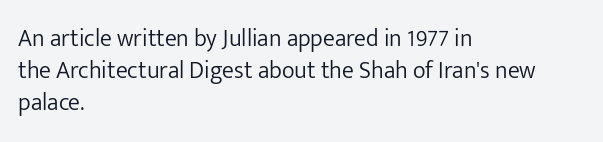
Q: Is the text bold? A: No.
Q: Is the text italic (slanted)? A: No, it is upright.
Q: Is the text underlined? A: No.
Q: How is the paragraph aligned? A: Left-aligned.
Q: Is the spacing between letters normal or unusually wide? A: Normal.
Q: Is the spacing between lines tight, normal or loose? A: Normal.
